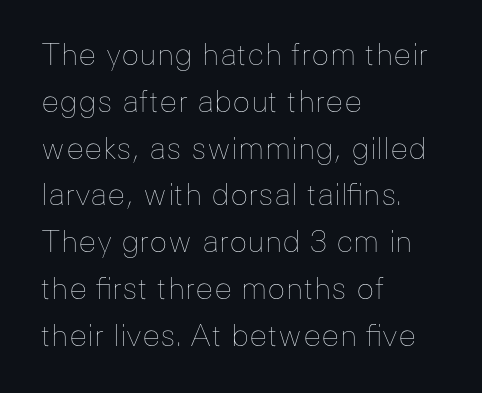
{"italic": "no", "bold": "no", "weight": "thin", "width": "normal", "stroke_contrast": "low", "x_height": "medium", "monospaced": "no", "underline": "no", "align": "left", "line_spacing": "normal", "line_spacing_ratio": 1.56, "letter_spacing": "normal", "letter_spacing_em": 0.0, "glyph_px": 30}
